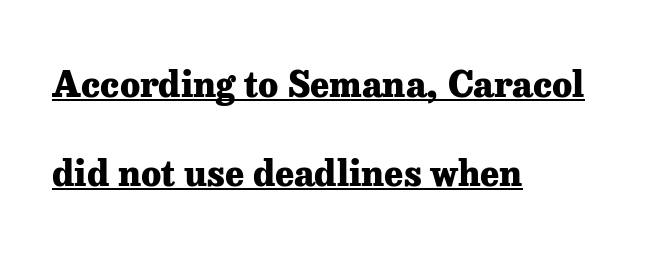
The image shows 36 px heavy serif type, upright; set left-aligned, loose line spacing (2.46x), normal letter spacing, underlined; low stroke contrast and a medium x-height.
